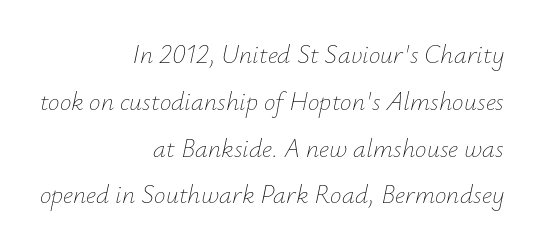
The image shows 26 px text type, italic (leaning right); set right-aligned, line spacing 1.8x, normal letter spacing, not underlined.
